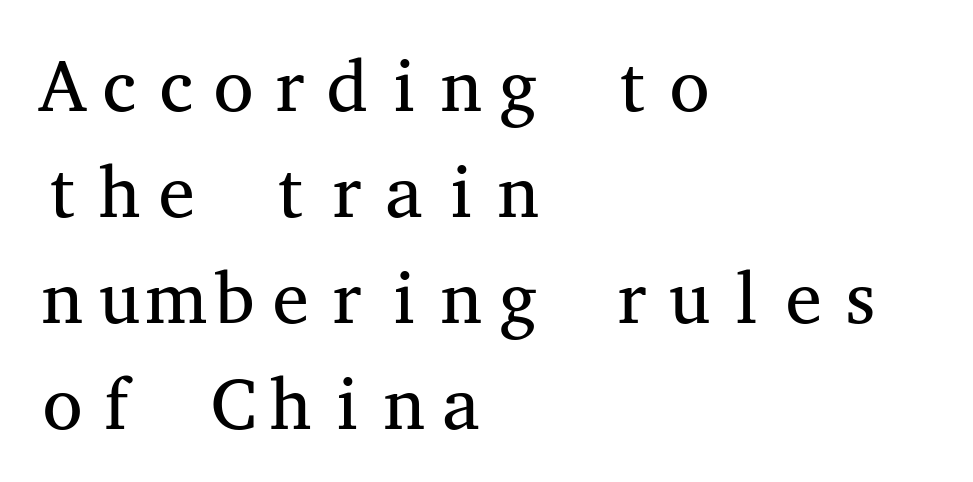
The image shows 73 px regular-weight, wide serif type, upright, monospaced; set left-aligned, normal line spacing (1.45x), normal letter spacing, not underlined; medium stroke contrast and a medium x-height.
